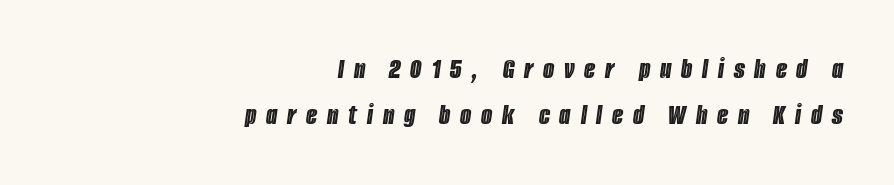
Q: Is the text italic (slanted)? A: Yes, it leans right by about 8 degrees.
Q: Is the text underlined? A: No.
Q: How is the paragraph aligned? A: Right-aligned.
Q: Is the spacing between letters normal or unusually wide? A: Unusually wide.
Q: Is the spacing between lines tight, normal or loose? A: Normal.
Q: Width (condensed, normal, or wide)? A: Condensed.
Q: x-height? A: Large.
Q: Monospaced? A: No.
